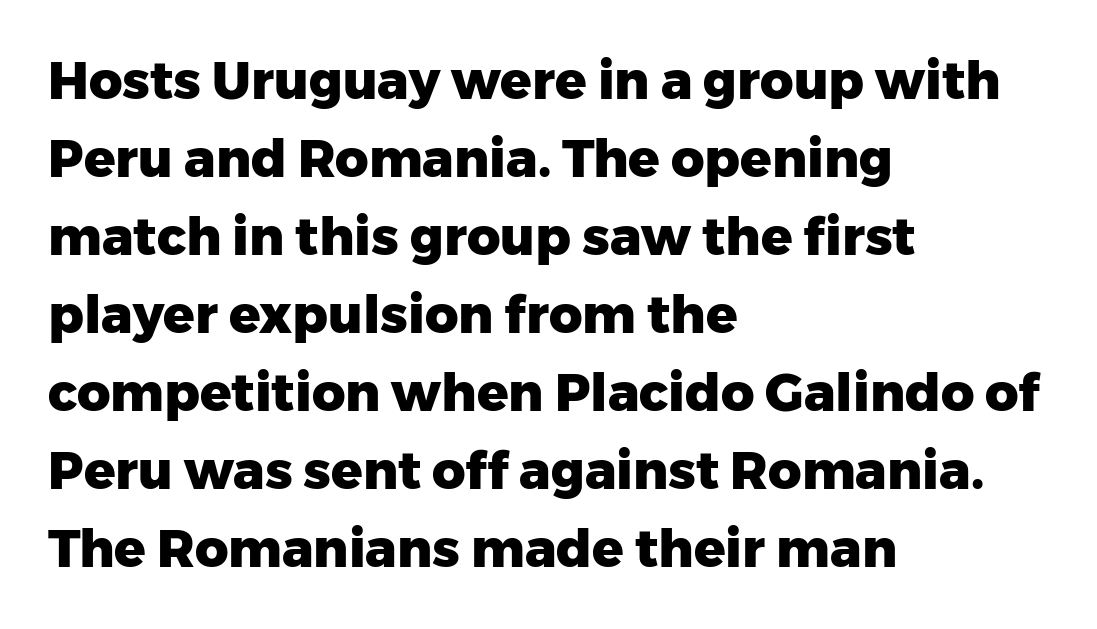
Which margin do the lines hug? The left one — the right edge is uneven. Caption: standard tracking, unaltered. The text was rendered using a sans face with plain stroke endings. Clear beneath every line of the passage. Nope, not italic — everything's standing straight. The rendering uses a bold face; every stroke is thick and dark.
